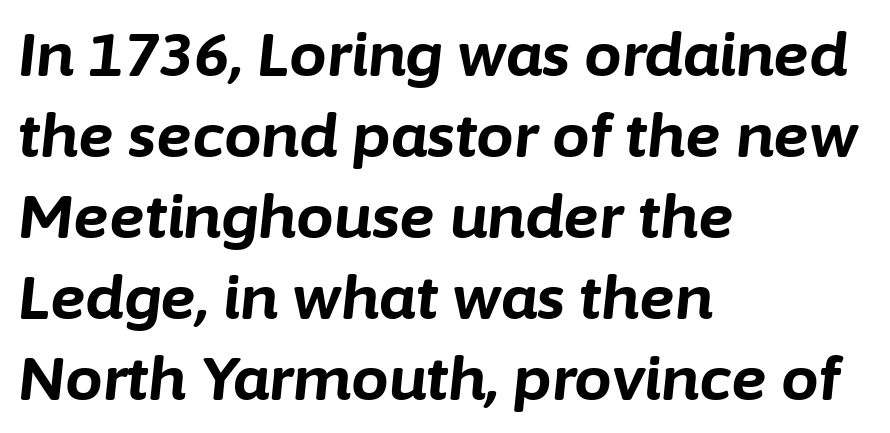
What's the leading like? Ordinary, nothing unusual. Check the space under the baseline: it is left empty. Short note: letters normally spaced. Would a proofreader flag this as italicized? Yes. These lines are rendered in a variable-pitch font.
